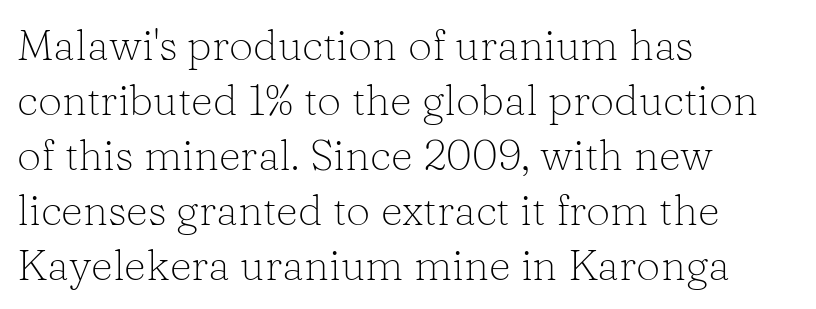
Q: Is the text bold? A: No.
Q: Is the text italic (slanted)? A: No, it is upright.
Q: Is the typeface a serif or a sans-serif typeface? A: Serif.
Q: Is the text underlined? A: No.
Q: How is the paragraph aligned? A: Left-aligned.
Q: Is the spacing between letters normal or unusually wide? A: Normal.
Q: Is the spacing between lines tight, normal or loose? A: Normal.
Q: Width (condensed, normal, or wide)? A: Normal.
Q: Stroke contrast? A: Low.
Q: x-height? A: Medium.
Q: Monospaced? A: No.
